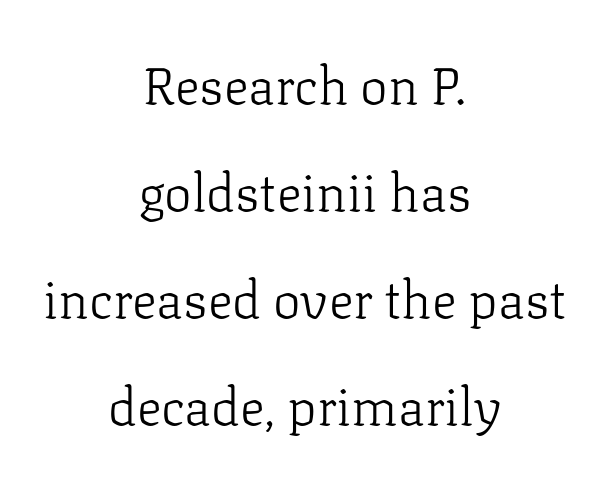
Q: Is the text bold? A: No.
Q: Is the text italic (slanted)? A: No, it is upright.
Q: Is the typeface a serif or a sans-serif typeface? A: Serif.
Q: Is the text underlined? A: No.
Q: How is the paragraph aligned? A: Centered.
Q: Is the spacing between letters normal or unusually wide? A: Normal.
Q: Is the spacing between lines tight, normal or loose? A: Loose.
Q: Width (condensed, normal, or wide)? A: Normal.
Q: Stroke contrast? A: Low.
Q: x-height? A: Medium.
Q: Monospaced? A: No.
